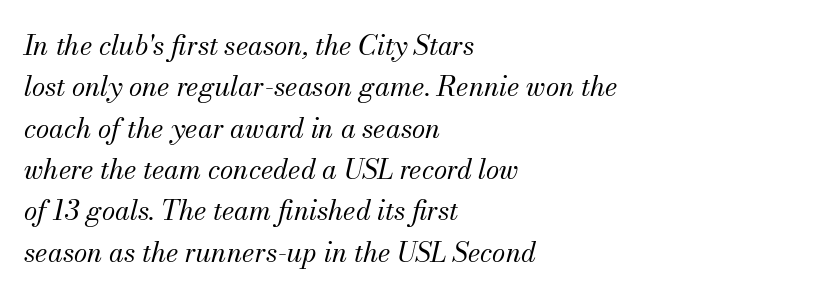
These lines stack with their left ends in a neat column. Compared with typical paragraphs, the rows here are spaced about the same. These glyphs show unthickened strokes, regular width or finer. In terms of letterspacing, this is plain default setting. Yep, that's italic — everything's leaning. A bare baseline throughout the passage.
